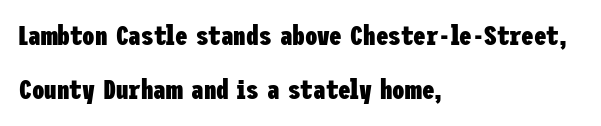
Default kerning and tracking; the words read as compact shapes. Note: no serifs on the glyphs. Thick stems and heavy bowls — unmistakably bold. The space directly below the letters is spotless. The rag falls on the right side of this text block.
